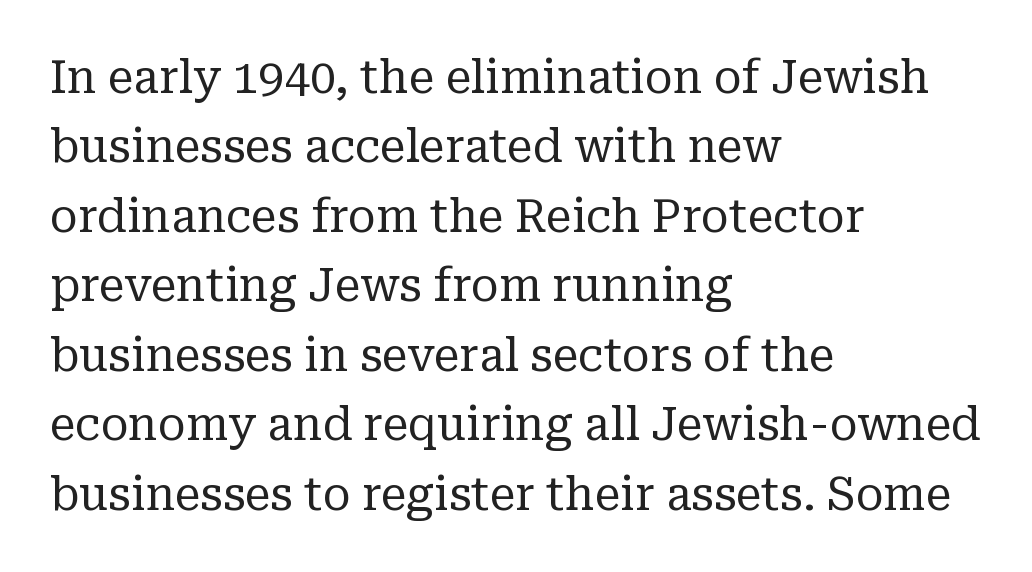
This is the regular roman posture of the typeface. No word sits above an underline. Serif or sans? Serif — the stroke terminals have little feet. These lines sit exactly where default settings would place them. One-word summary of the alignment: left. Look at the tracking — it's just the regular setting, nothing added.
